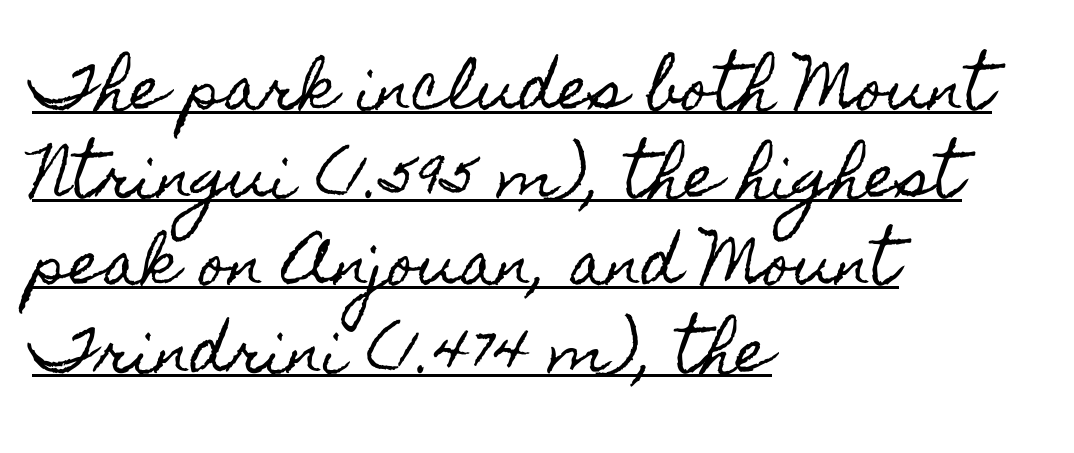
{"width": "condensed", "x_height": "small", "monospaced": "no", "underline": "yes", "align": "left", "line_spacing": "normal", "line_spacing_ratio": 1.51, "letter_spacing": "normal", "letter_spacing_em": 0.0, "glyph_px": 58}
